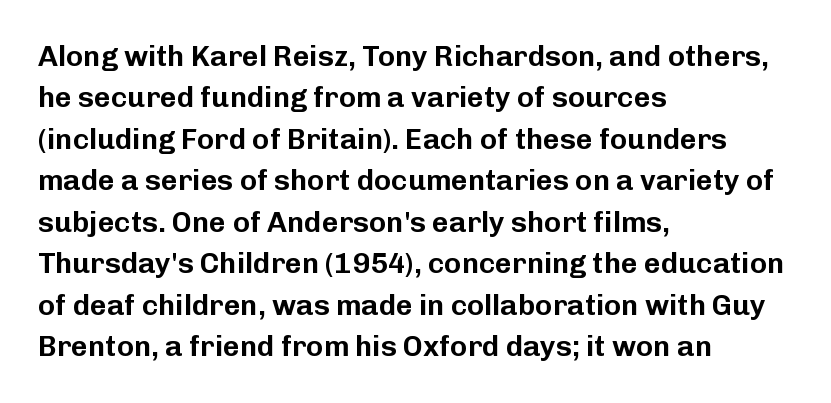
{"serif": "no", "italic": "no", "width": "normal", "stroke_contrast": "low", "x_height": "medium", "monospaced": "no", "underline": "no", "align": "left", "line_spacing": "normal", "line_spacing_ratio": 1.43, "letter_spacing": "normal", "letter_spacing_em": 0.0, "glyph_px": 29}
